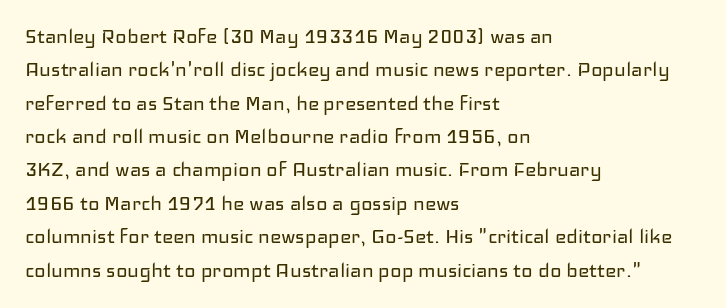
Q: Is the text bold? A: No.
Q: Is the text italic (slanted)? A: No, it is upright.
Q: Is the text underlined? A: No.
Q: How is the paragraph aligned? A: Left-aligned.
Q: Is the spacing between letters normal or unusually wide? A: Normal.
Q: Is the spacing between lines tight, normal or loose? A: Normal.
